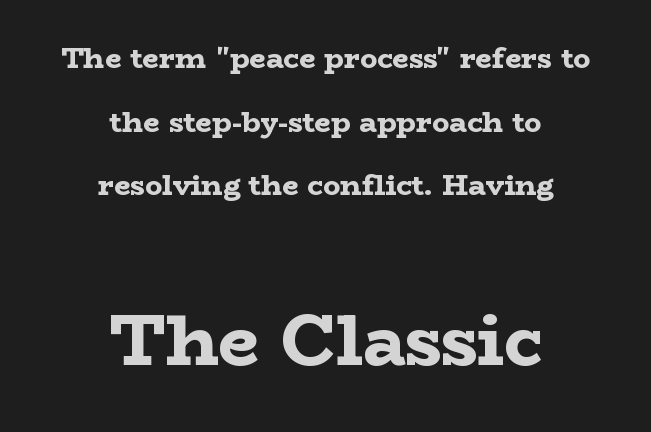
Q: Is the text bold? A: Yes.
Q: Is the text italic (slanted)? A: No, it is upright.
Q: Is the typeface a serif or a sans-serif typeface? A: Serif.
Q: Is the text underlined? A: No.
Q: How is the paragraph aligned? A: Centered.
Q: Is the spacing between letters normal or unusually wide? A: Normal.
Q: Is the spacing between lines tight, normal or loose? A: Loose.
Q: Which block of text is set in a larger size, the first (top) or the second (bottom)? A: The second (bottom) one.
Q: Width (condensed, normal, or wide)? A: Wide.
Q: Stroke contrast? A: Low.
Q: x-height? A: Medium.
Q: Monospaced? A: No.
